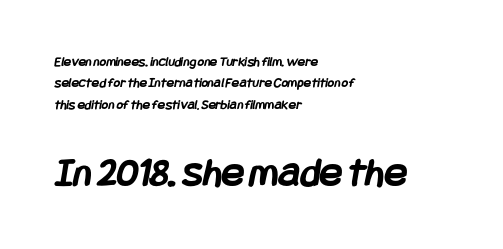
The image shows 42 px semibold, condensed sans-serif type; set left-aligned, normal line spacing (1.52x), normal letter spacing, not underlined; the second (bottom) block is 3.0x larger; low stroke contrast and a large x-height.
